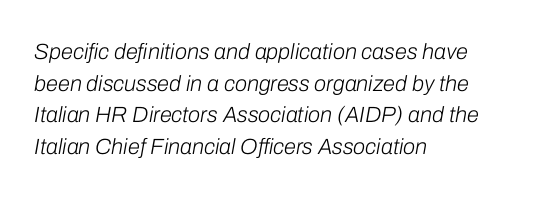
Q: Is the text bold? A: No.
Q: Is the text italic (slanted)? A: Yes, it leans right by about 10 degrees.
Q: Is the text underlined? A: No.
Q: How is the paragraph aligned? A: Left-aligned.
Q: Is the spacing between letters normal or unusually wide? A: Normal.
Q: Is the spacing between lines tight, normal or loose? A: Normal.
